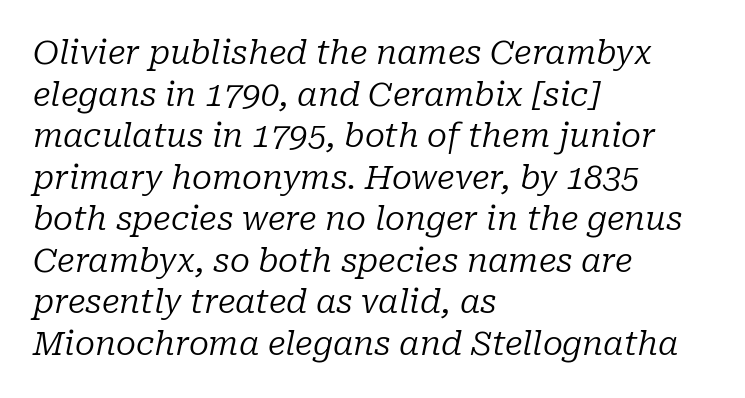
{"serif": "yes", "italic": "yes", "lean": "right", "slant_degrees": 10, "bold": "no", "weight": "regular", "width": "normal", "stroke_contrast": "low", "x_height": "medium", "monospaced": "no", "underline": "no", "align": "left", "line_spacing": "normal", "line_spacing_ratio": 1.26, "letter_spacing": "normal", "letter_spacing_em": 0.0, "glyph_px": 33}
